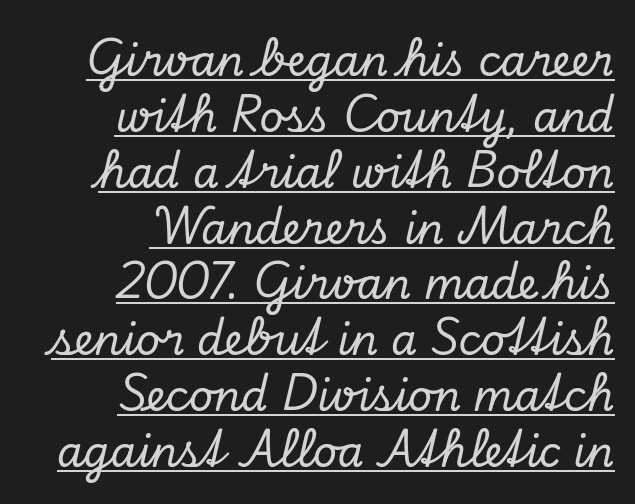
Q: Is the text italic (slanted)? A: Yes, it leans right by about 13 degrees.
Q: Is the typeface a serif or a sans-serif typeface? A: Serif.
Q: Is the text underlined? A: Yes.
Q: How is the paragraph aligned? A: Right-aligned.
Q: Is the spacing between letters normal or unusually wide? A: Normal.
Q: Is the spacing between lines tight, normal or loose? A: Normal.
Q: Width (condensed, normal, or wide)? A: Normal.
Q: Stroke contrast? A: Low.
Q: x-height? A: Small.
Q: Monospaced? A: No.
